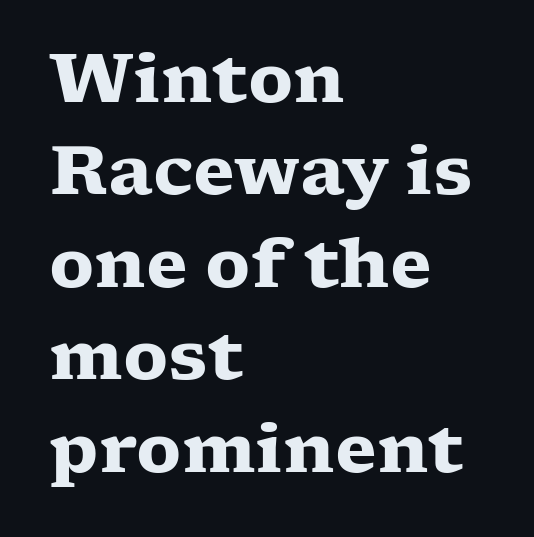
The image shows 68 px heavy, wide serif type, upright; set left-aligned, normal line spacing (1.36x), normal letter spacing, not underlined; low stroke contrast and a medium x-height.
